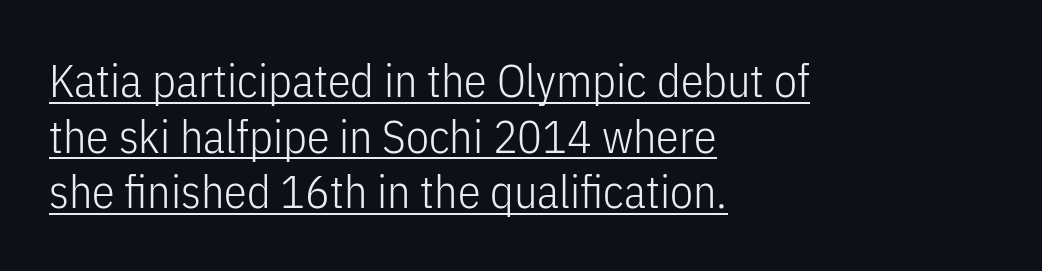
The image shows 46 px light, condensed sans-serif type, upright; set left-aligned, line spacing 1.21x, normal letter spacing, underlined; low stroke contrast and a medium x-height.
